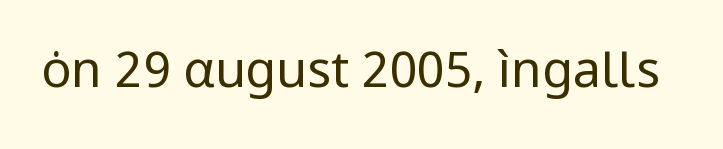
{"serif": "no", "italic": "no", "bold": "no", "weight": "regular", "width": "normal", "stroke_contrast": "low", "x_height": "medium", "monospaced": "no", "underline": "no", "letter_spacing": "normal", "letter_spacing_em": 0.0, "glyph_px": 50}
